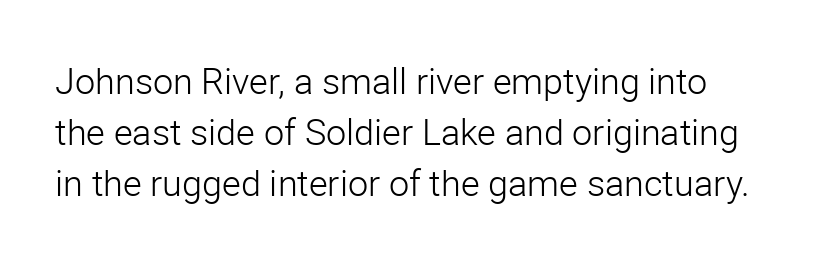
{"serif": "no", "italic": "no", "bold": "no", "weight": "light", "width": "normal", "stroke_contrast": "low", "x_height": "medium", "monospaced": "no", "underline": "no", "line_spacing": "normal", "line_spacing_ratio": 1.42, "letter_spacing": "normal", "letter_spacing_em": 0.0, "glyph_px": 36}
